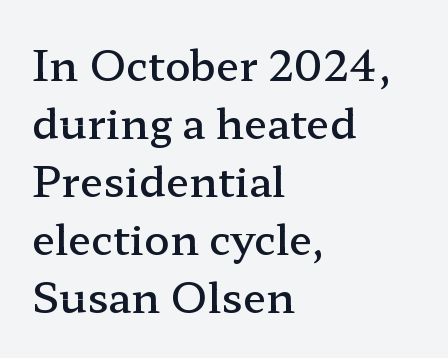
The rag falls on the right side of this text block. Proportional: the letters do not fall into vertical columns. Rule under the text: the space is simply empty. Does the weight exceed regular? Yes, but only to semibold. Leading matches the norm, producing a regular column.
